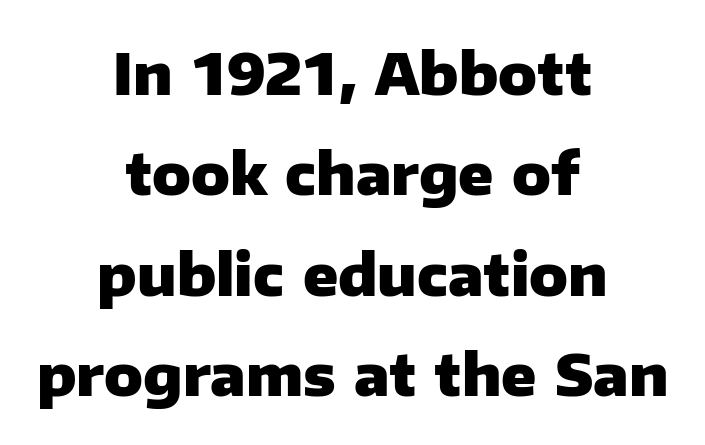
Casual observation: everything's sitting right in the middle. Upright lettering throughout. A typesetter would label this face a sans. Compared with typical body copy, the letter spacing here is the same. Character widths vary here, with narrow letters taking less room than wide ones.
